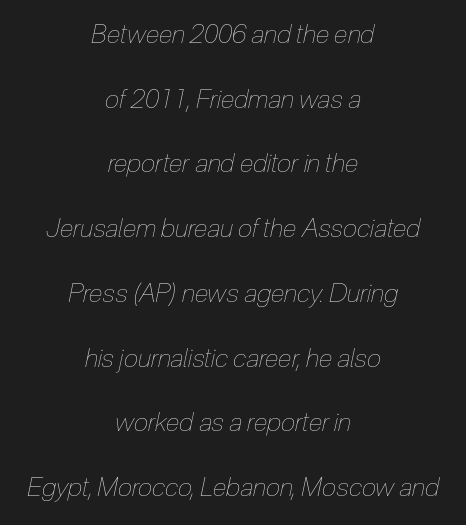
Quick note: italic. Descenders hang freely into open space. This is not heavy type; no bold has been used. The setting favours the middle, as headings and verse often do.
